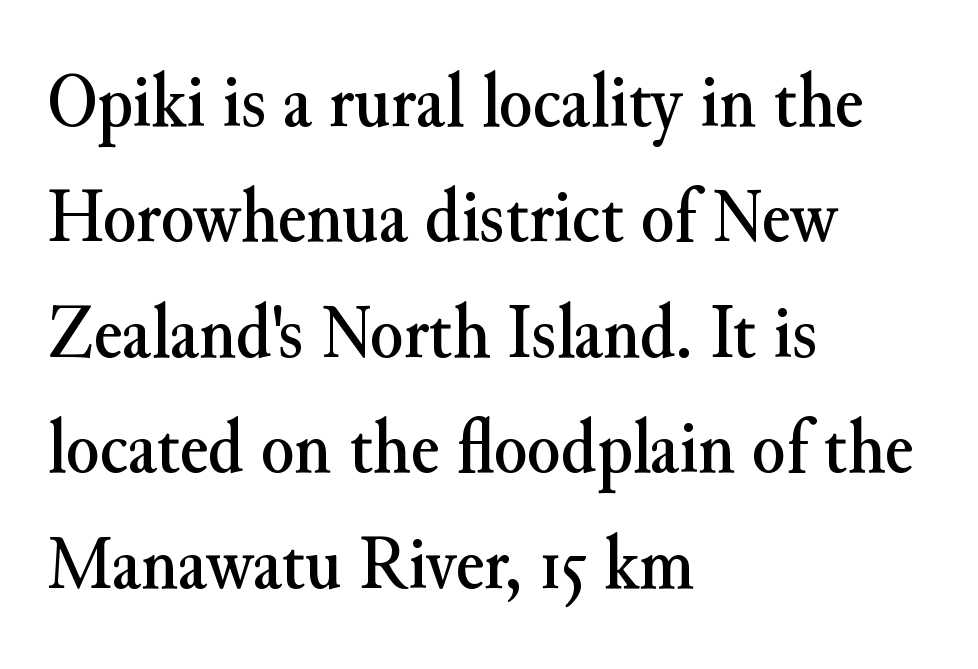
The image shows 77 px serif type, upright; set left-aligned, normal line spacing (1.5x), normal letter spacing, not underlined; medium stroke contrast and a small x-height.
